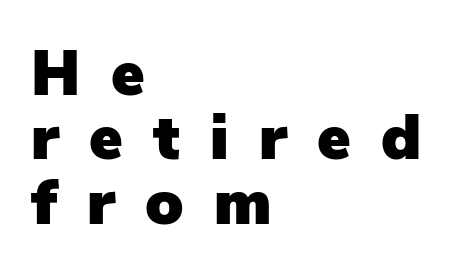
Q: Is the text italic (slanted)? A: No, it is upright.
Q: Is the typeface a serif or a sans-serif typeface? A: Sans-serif.
Q: Is the text underlined? A: No.
Q: How is the paragraph aligned? A: Left-aligned.
Q: Is the spacing between letters normal or unusually wide? A: Unusually wide.
Q: Is the spacing between lines tight, normal or loose? A: Tight.
Q: Width (condensed, normal, or wide)? A: Normal.
Q: Stroke contrast? A: Low.
Q: x-height? A: Medium.
Q: Monospaced? A: No.
